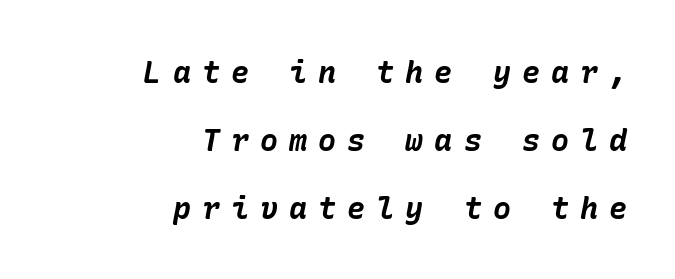
The image shows 30 px bold type, italic (leaning right); set right-aligned, loose line spacing (2.26x), unusually wide letter spacing (+0.37 em), not underlined; low stroke contrast and a medium x-height.
